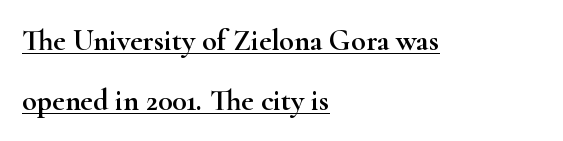
{"serif": "yes", "italic": "no", "width": "wide", "stroke_contrast": "high", "x_height": "small", "monospaced": "no", "underline": "yes", "align": "left", "line_spacing": "loose", "line_spacing_ratio": 1.99, "letter_spacing": "normal", "letter_spacing_em": 0.0, "glyph_px": 30}
